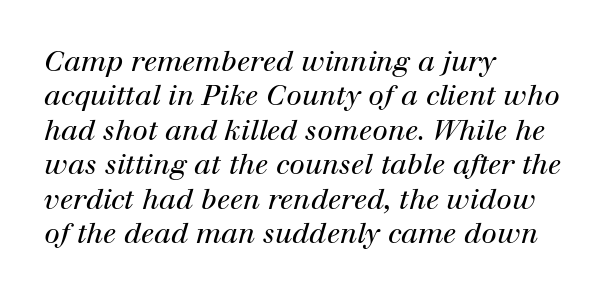
Stroke terminals: seriffed. The lettering tilts uniformly, giving the passage an italic look. Quick note: underline off. Between one letter and the next there's only the usual sliver of space. Spacing verdict: proportional, widths tailored to each character.
